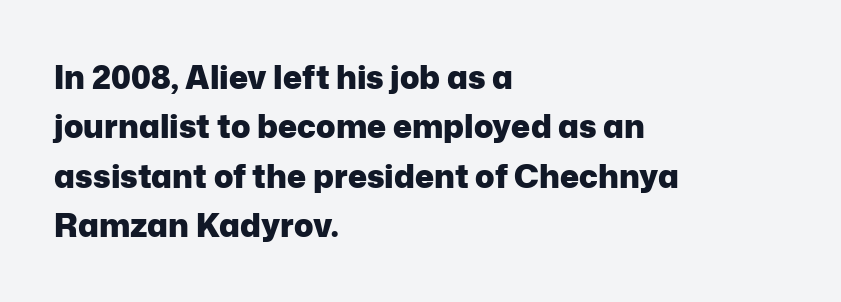
{"serif": "no", "italic": "no", "bold": "yes", "weight": "heavy", "width": "normal", "stroke_contrast": "low", "x_height": "medium", "monospaced": "no", "underline": "no", "align": "left", "line_spacing": "normal", "line_spacing_ratio": 1.54, "letter_spacing": "normal", "letter_spacing_em": 0.0, "glyph_px": 32}
